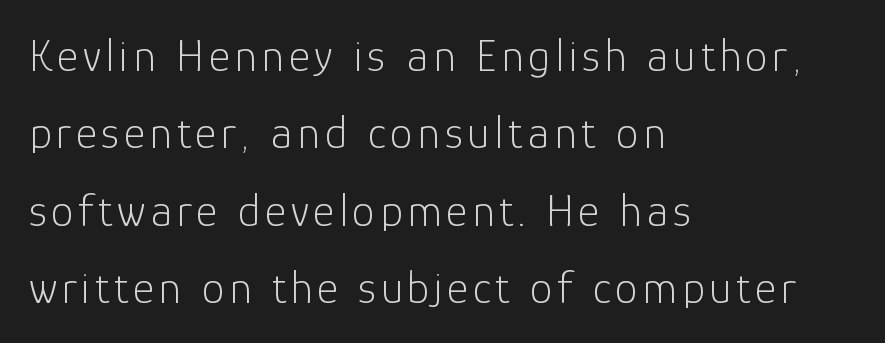
{"serif": "no", "italic": "no", "bold": "no", "weight": "light", "width": "normal", "stroke_contrast": "low", "x_height": "medium", "monospaced": "no", "underline": "no", "align": "left", "line_spacing": "normal", "line_spacing_ratio": 1.68, "glyph_px": 46}
